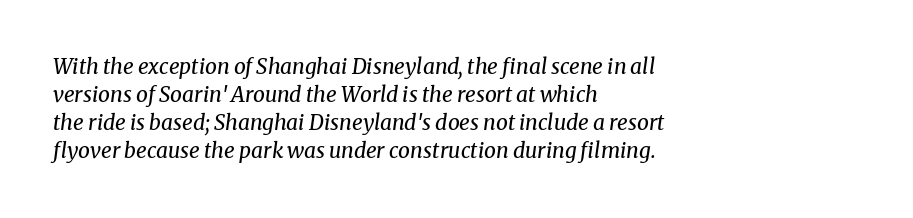
Letters rest on an invisible, unmarked baseline. The paragraph has a hard left edge and a soft right edge. The lettering tilts uniformly, giving the passage an italic look. Short note: letters normally spaced. The typesetting does not lean heavy: it is not bold. In terms of leading, this rendering sits right in the middle.
